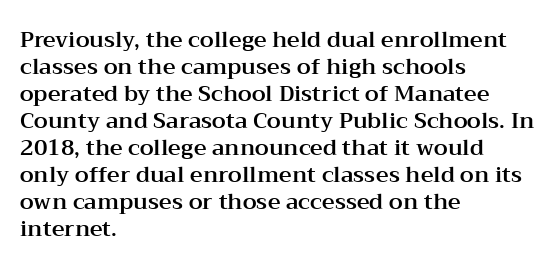
{"italic": "no", "underline": "no", "align": "left", "line_spacing_ratio": 1.23, "letter_spacing": "normal", "letter_spacing_em": 0.0, "glyph_px": 22}
